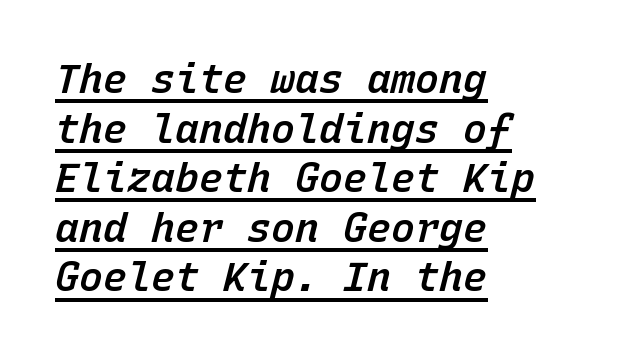
Words appear dense and cohesive because spacing is normal. If you drew a ruler down the left edge, every line would touch it. This is underlined copy, the kind a proofreader might mark for attention. Semibold letterforms, between regular and bold.
